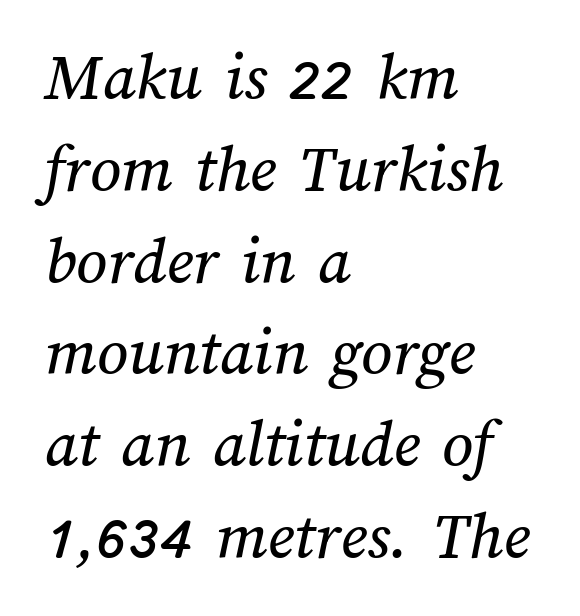
{"width": "normal", "stroke_contrast": "medium", "x_height": "medium", "monospaced": "no", "underline": "no", "align": "left", "line_spacing": "normal", "line_spacing_ratio": 1.35, "letter_spacing": "normal", "letter_spacing_em": 0.0, "glyph_px": 68}
